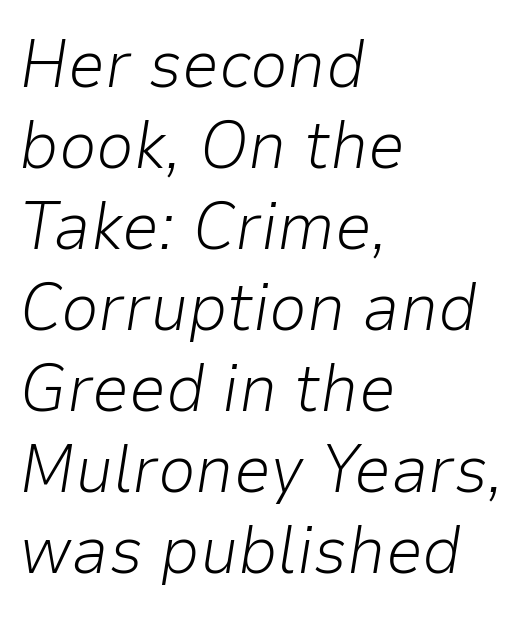
Q: Is the text bold? A: No.
Q: Is the text italic (slanted)? A: Yes, it leans right by about 9 degrees.
Q: Is the text underlined? A: No.
Q: How is the paragraph aligned? A: Left-aligned.
Q: Is the spacing between letters normal or unusually wide? A: Normal.
Q: Width (condensed, normal, or wide)? A: Normal.
Q: Stroke contrast? A: Low.
Q: x-height? A: Medium.
Q: Monospaced? A: No.
